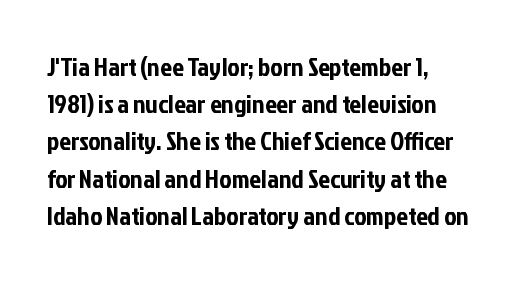
{"italic": "no", "underline": "no", "align": "left", "line_spacing": "normal", "line_spacing_ratio": 1.43, "letter_spacing": "normal", "letter_spacing_em": 0.0, "glyph_px": 26}
